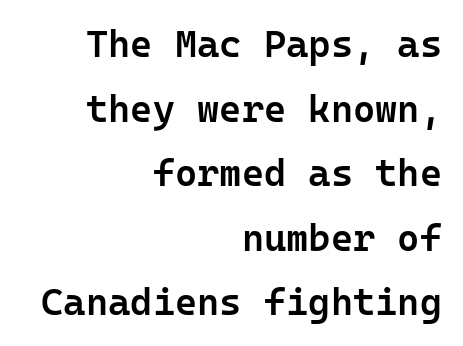
Q: Is the text bold? A: Semi-bold.
Q: Is the text italic (slanted)? A: No, it is upright.
Q: Is the typeface a serif or a sans-serif typeface? A: Sans-serif.
Q: Is the text underlined? A: No.
Q: How is the paragraph aligned? A: Right-aligned.
Q: Is the spacing between letters normal or unusually wide? A: Normal.
Q: Is the spacing between lines tight, normal or loose? A: Normal.
Q: Width (condensed, normal, or wide)? A: Normal.
Q: Stroke contrast? A: Low.
Q: x-height? A: Medium.
Q: Monospaced? A: Yes.
